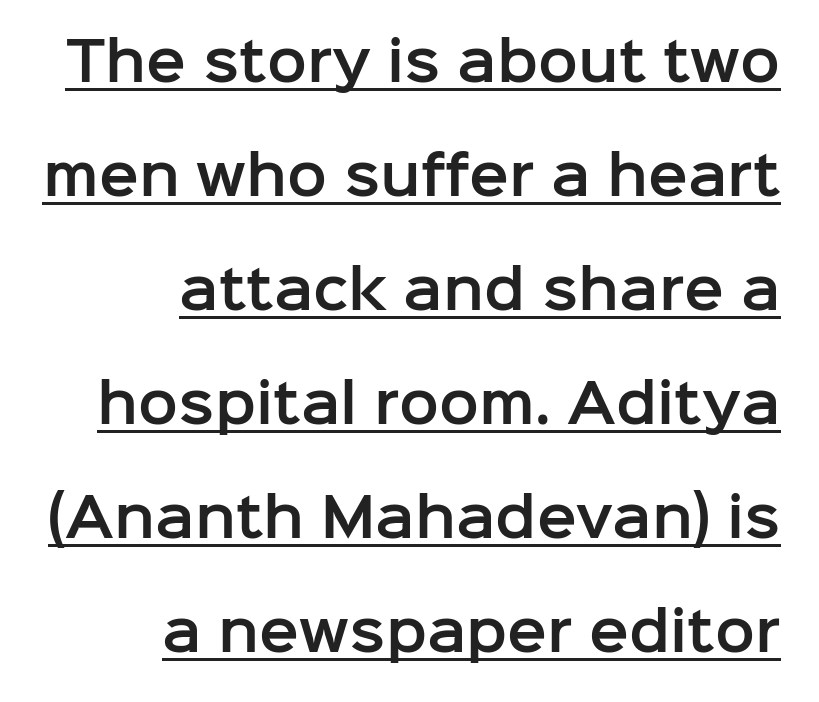
{"serif": "no", "italic": "no", "width": "normal", "stroke_contrast": "low", "x_height": "medium", "monospaced": "no", "underline": "yes", "align": "right", "line_spacing": "loose", "line_spacing_ratio": 2.15, "letter_spacing": "normal", "letter_spacing_em": 0.0, "glyph_px": 53}
